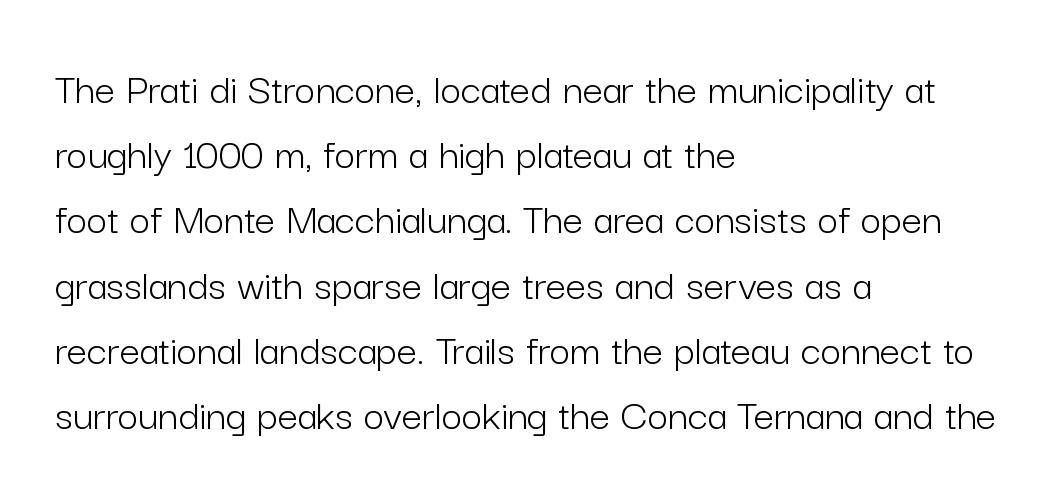
The image shows 45 px light sans-serif type, upright; set left-aligned, normal line spacing (1.45x), normal letter spacing, not underlined; low stroke contrast and a medium x-height.
